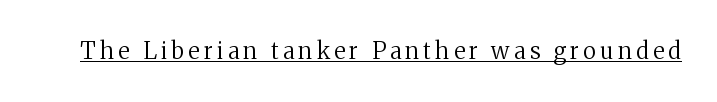
{"italic": "no", "bold": "no", "underline": "yes", "glyph_px": 23}
